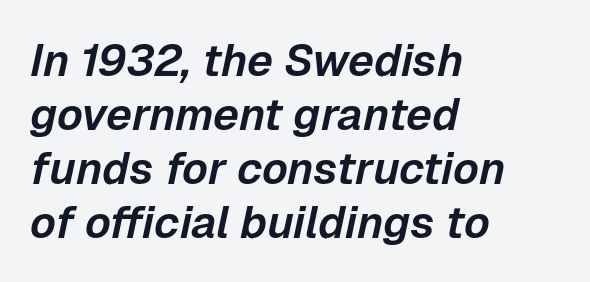
The image shows 45 px text type, italic (leaning right); set left-aligned, line spacing 1.2x, normal letter spacing, not underlined; low stroke contrast and a medium x-height.
